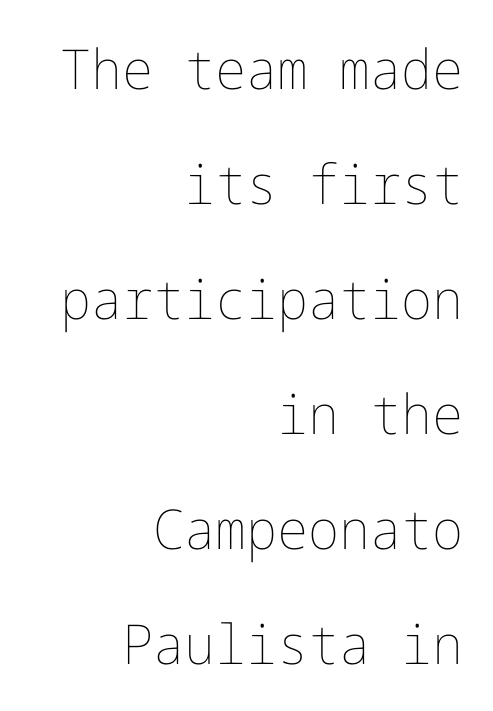
The gaps between neighbouring characters are ordinary and unremarkable. No italicization has been applied; the sample stays upright. Every row of glyphs terminates at an identical x-position on the right. Ink coverage per letter is moderate at most.
